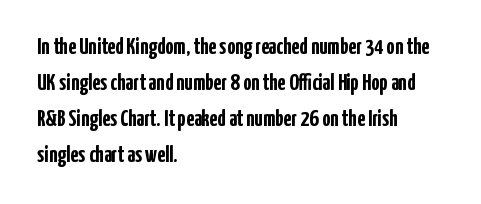
The image shows 23 px bold type, upright; set left-aligned, normal line spacing (1.56x), normal letter spacing, not underlined.
